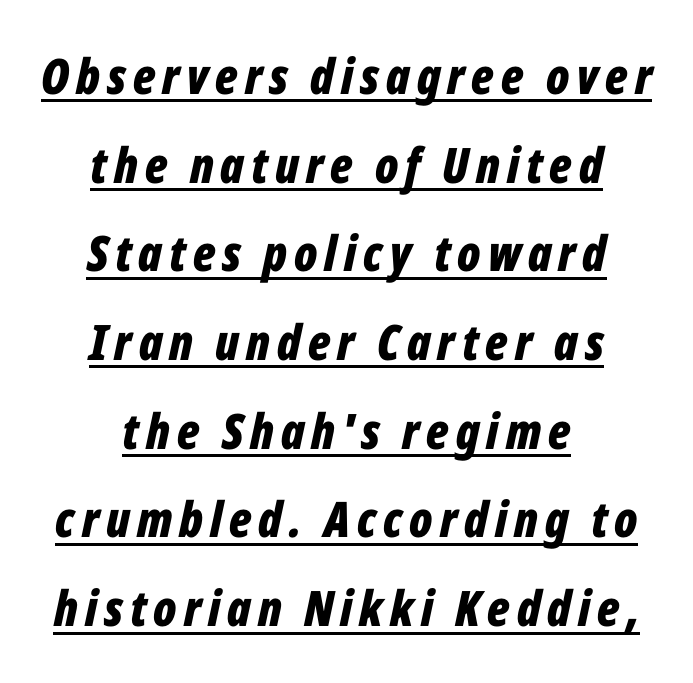
Q: Is the text bold? A: Yes.
Q: Is the text italic (slanted)? A: Yes, it leans right by about 12 degrees.
Q: Is the text underlined? A: Yes.
Q: How is the paragraph aligned? A: Centered.
Q: Width (condensed, normal, or wide)? A: Condensed.
Q: Stroke contrast? A: Low.
Q: x-height? A: Medium.
Q: Monospaced? A: No.
